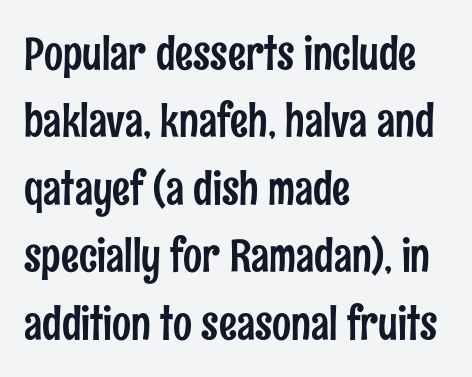
Decoration check: the copy has no underline. Whoever set this chose a conventional vertical rhythm. Default kerning and tracking; the words read as compact shapes. Tall strokes in this sample are plumb rather than angled. These lines are set flush left with a ragged right edge.
